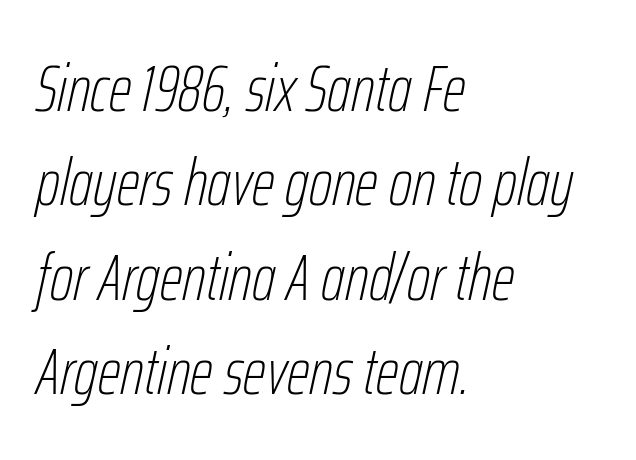
Q: Is the text bold? A: No.
Q: Is the text italic (slanted)? A: Yes, it leans right by about 12 degrees.
Q: Is the text underlined? A: No.
Q: How is the paragraph aligned? A: Left-aligned.
Q: Is the spacing between letters normal or unusually wide? A: Normal.
Q: Is the spacing between lines tight, normal or loose? A: Normal.
Q: Width (condensed, normal, or wide)? A: Condensed.
Q: Stroke contrast? A: Low.
Q: x-height? A: Medium.
Q: Monospaced? A: No.
